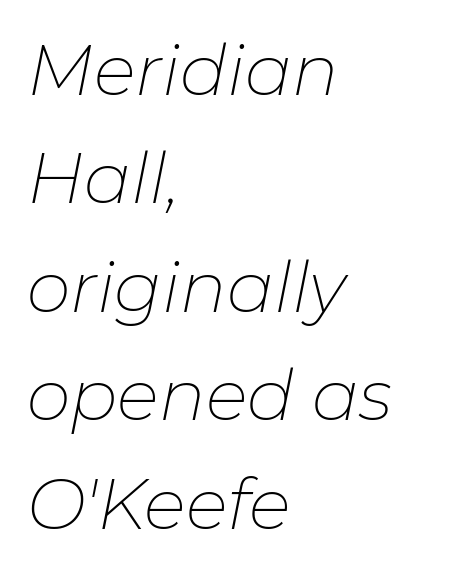
Q: Is the text bold? A: No.
Q: Is the text italic (slanted)? A: Yes, it leans right by about 11 degrees.
Q: Is the text underlined? A: No.
Q: How is the paragraph aligned? A: Left-aligned.
Q: Is the spacing between letters normal or unusually wide? A: Normal.
Q: Is the spacing between lines tight, normal or loose? A: Normal.
Q: Width (condensed, normal, or wide)? A: Normal.
Q: Stroke contrast? A: Low.
Q: x-height? A: Medium.
Q: Monospaced? A: No.
